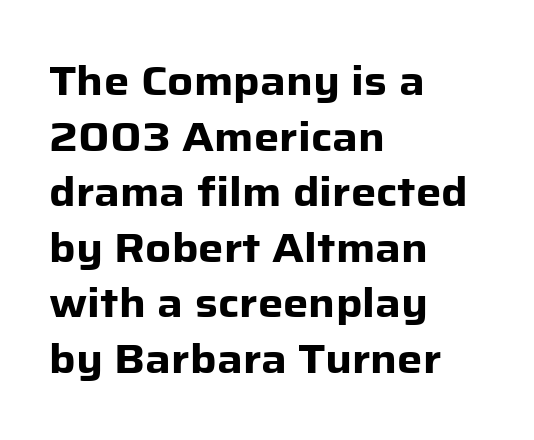
Q: Is the text bold? A: Yes.
Q: Is the text italic (slanted)? A: No, it is upright.
Q: Is the typeface a serif or a sans-serif typeface? A: Sans-serif.
Q: Is the text underlined? A: No.
Q: How is the paragraph aligned? A: Left-aligned.
Q: Is the spacing between letters normal or unusually wide? A: Normal.
Q: Is the spacing between lines tight, normal or loose? A: Normal.
Q: Width (condensed, normal, or wide)? A: Normal.
Q: Stroke contrast? A: Low.
Q: x-height? A: Medium.
Q: Monospaced? A: No.
